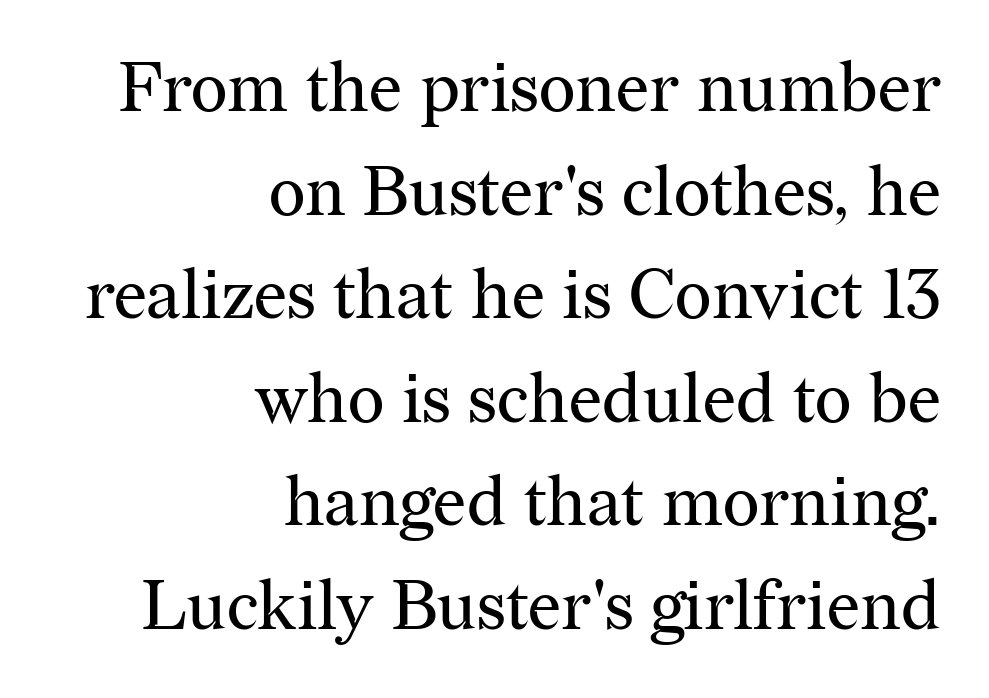
The image shows 70 px regular-weight serif type, upright; set right-aligned, normal line spacing (1.48x), normal letter spacing, not underlined; medium stroke contrast and a medium x-height.
